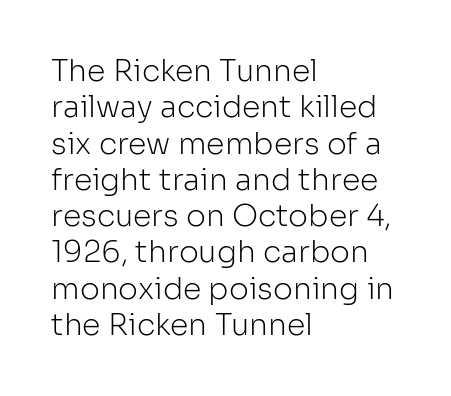
Q: Is the text bold? A: No.
Q: Is the text italic (slanted)? A: No, it is upright.
Q: Is the typeface a serif or a sans-serif typeface? A: Sans-serif.
Q: Is the text underlined? A: No.
Q: How is the paragraph aligned? A: Left-aligned.
Q: Is the spacing between letters normal or unusually wide? A: Normal.
Q: Width (condensed, normal, or wide)? A: Normal.
Q: Stroke contrast? A: Low.
Q: x-height? A: Medium.
Q: Monospaced? A: No.
